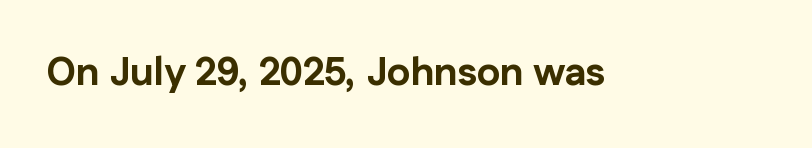
{"serif": "no", "italic": "no", "bold": "yes", "weight": "bold", "width": "normal", "stroke_contrast": "low", "x_height": "medium", "monospaced": "no", "underline": "no", "letter_spacing": "normal", "letter_spacing_em": 0.0, "glyph_px": 39}
